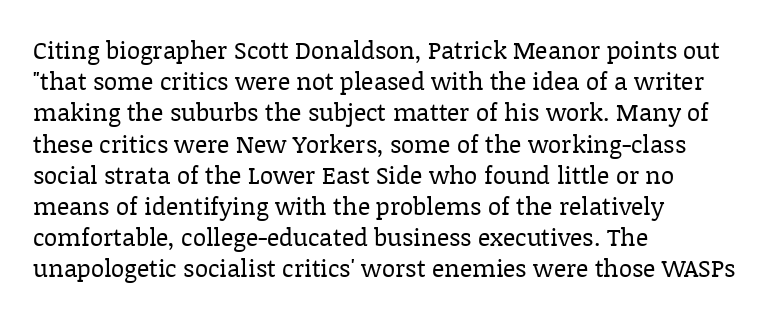
Q: Is the text bold? A: No.
Q: Is the text italic (slanted)? A: No, it is upright.
Q: Is the text underlined? A: No.
Q: How is the paragraph aligned? A: Left-aligned.
Q: Is the spacing between letters normal or unusually wide? A: Normal.
Q: Is the spacing between lines tight, normal or loose? A: Normal.
